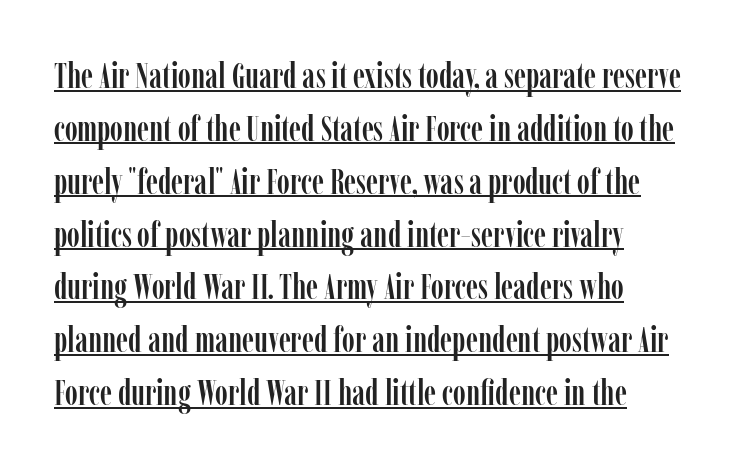
The image shows 35 px condensed serif type, upright; set normal line spacing (1.51x), normal letter spacing, underlined; low stroke contrast and a medium x-height.
